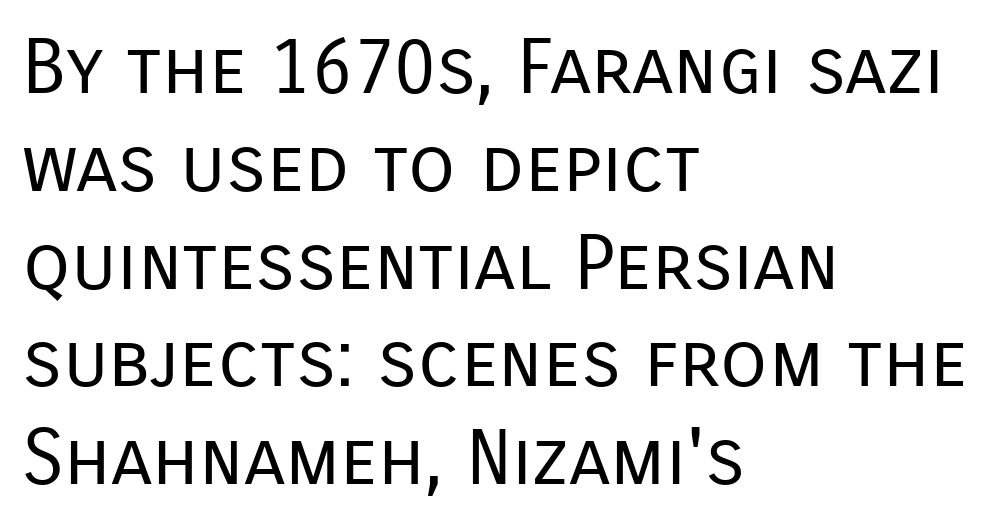
{"serif": "no", "italic": "no", "bold": "no", "weight": "regular", "width": "normal", "stroke_contrast": "low", "x_height": "medium", "monospaced": "no", "underline": "no", "align": "left", "line_spacing": "normal", "line_spacing_ratio": 1.27, "letter_spacing": "normal", "letter_spacing_em": 0.0, "glyph_px": 77}
